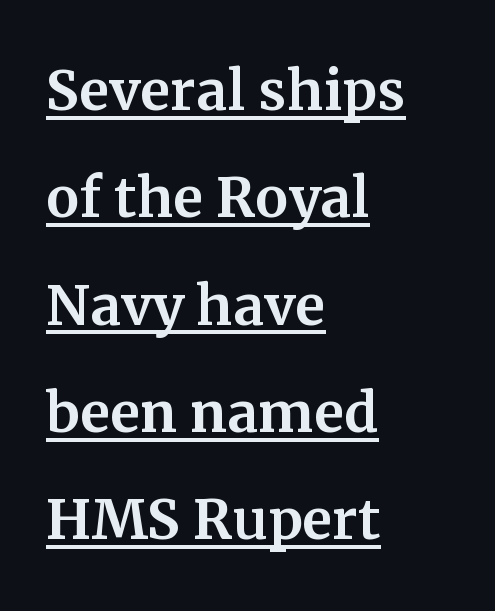
Q: Is the text italic (slanted)? A: No, it is upright.
Q: Is the typeface a serif or a sans-serif typeface? A: Serif.
Q: Is the text underlined? A: Yes.
Q: How is the paragraph aligned? A: Left-aligned.
Q: Is the spacing between letters normal or unusually wide? A: Normal.
Q: Is the spacing between lines tight, normal or loose? A: Normal.
Q: Width (condensed, normal, or wide)? A: Normal.
Q: Stroke contrast? A: Medium.
Q: x-height? A: Medium.
Q: Monospaced? A: No.
